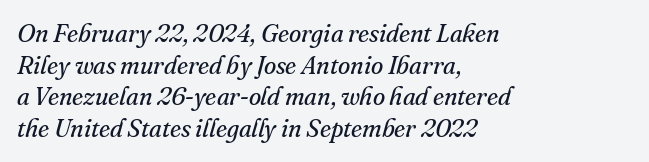
The image shows 25 px text type, italic (leaning right); set left-aligned, normal line spacing (1.27x), normal letter spacing, not underlined.
